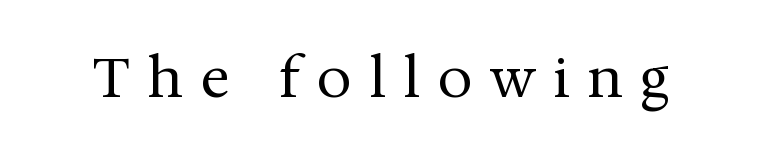
{"serif": "yes", "italic": "no", "bold": "no", "weight": "regular", "width": "normal", "stroke_contrast": "medium", "x_height": "medium", "monospaced": "no", "underline": "no", "letter_spacing": "wide", "letter_spacing_em": 0.34, "glyph_px": 55}
